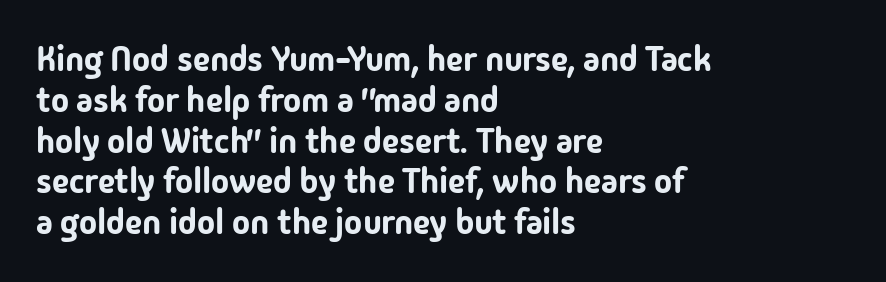
{"serif": "no", "italic": "no", "width": "normal", "stroke_contrast": "low", "x_height": "medium", "monospaced": "no", "underline": "no", "align": "left", "line_spacing_ratio": 1.2, "letter_spacing": "normal", "letter_spacing_em": 0.0, "glyph_px": 34}
